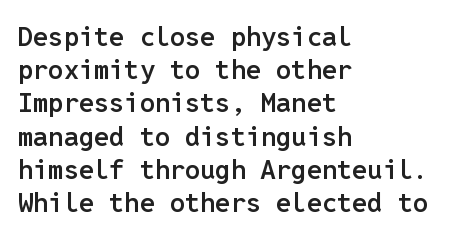
Short and long lines alike share a common starting point at left. The axis of the letterforms is exactly vertical. Plain, unruled lines of type. Caption: semibold face, moderately heavy strokes. How are the letters spaced? Ordinarily, with no added tracking.
